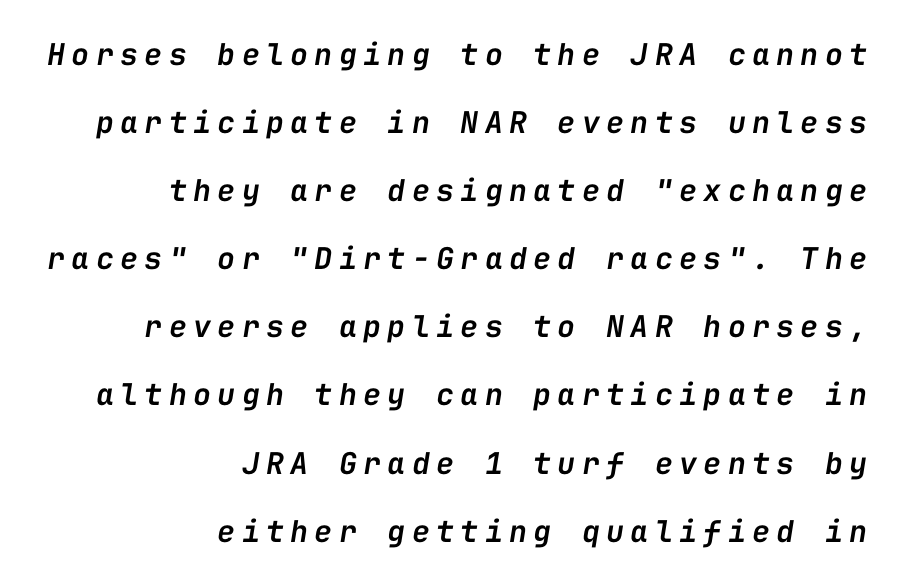
{"italic": "yes", "lean": "right", "slant_degrees": 9, "bold": "semi", "weight": "semibold", "width": "normal", "stroke_contrast": "low", "x_height": "medium", "monospaced": "yes", "underline": "no", "align": "right", "line_spacing": "loose", "line_spacing_ratio": 2.27, "letter_spacing": "wide", "letter_spacing_em": 0.21, "glyph_px": 30}
